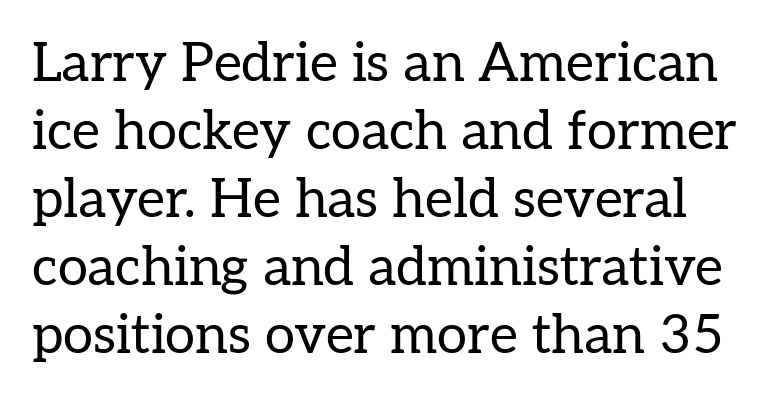
You can tell from the footed stems that serif type was used. The words here are not underlined. The passage shown is not bold in any degree. Every stem runs plumb, perpendicular to the baseline.
